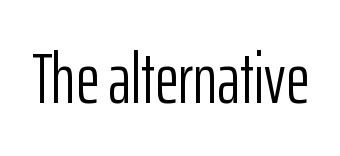
The image shows 72 px light, condensed sans-serif type, upright; set normal letter spacing, not underlined; low stroke contrast and a medium x-height.
